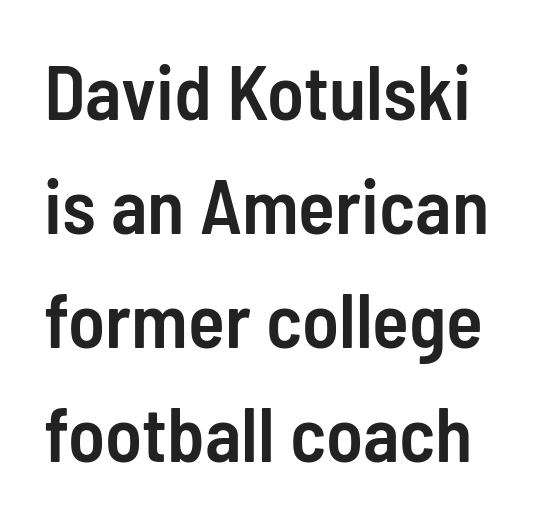
{"serif": "no", "italic": "no", "bold": "semi", "weight": "semibold", "width": "condensed", "stroke_contrast": "low", "x_height": "medium", "monospaced": "no", "underline": "no", "line_spacing": "normal", "line_spacing_ratio": 1.5, "letter_spacing": "normal", "letter_spacing_em": 0.0, "glyph_px": 76}
